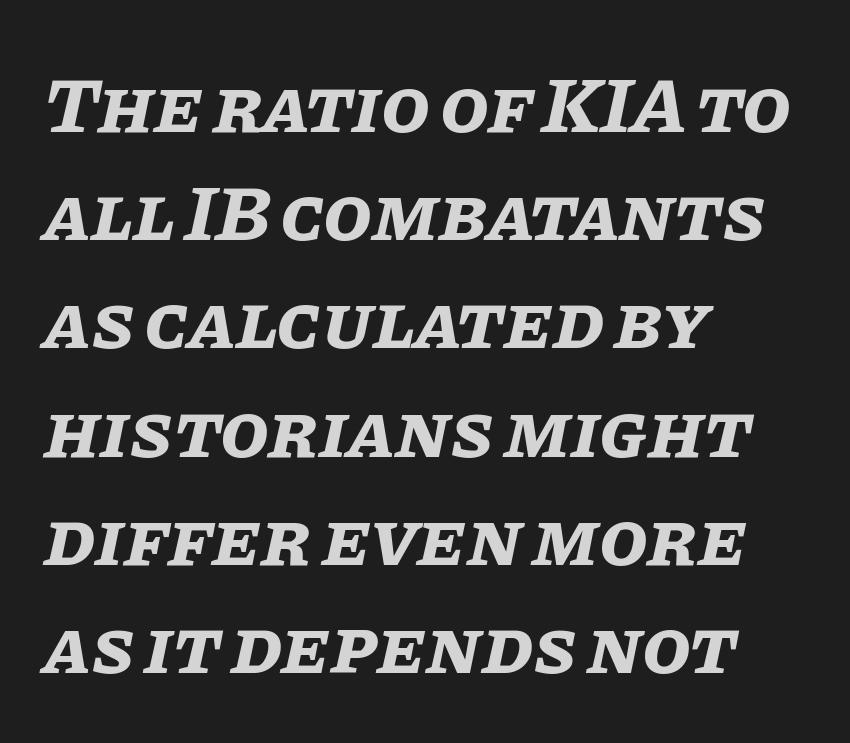
This sample is left-justified, so line endings fall wherever the words run out. I'd describe the lettering as bold — thick and assertive. Tall strokes in this sample are angled rather than plumb. Letters rest on an invisible, unmarked baseline.
